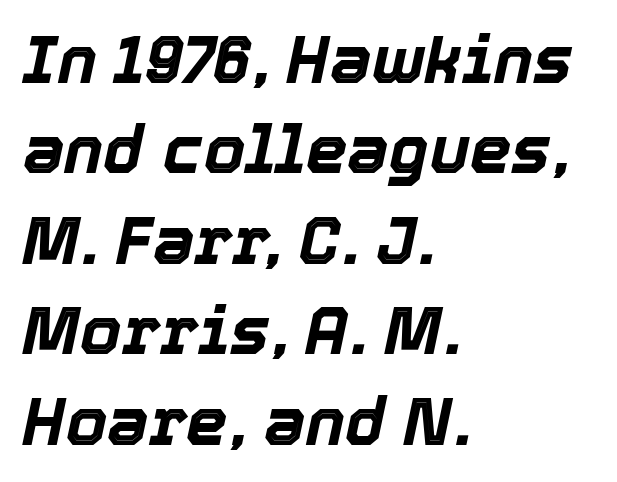
Q: Is the text bold? A: Yes.
Q: Is the text italic (slanted)? A: Yes, it leans right by about 12 degrees.
Q: Is the text underlined? A: No.
Q: How is the paragraph aligned? A: Left-aligned.
Q: Is the spacing between letters normal or unusually wide? A: Normal.
Q: Is the spacing between lines tight, normal or loose? A: Normal.
Q: Width (condensed, normal, or wide)? A: Normal.
Q: x-height? A: Medium.
Q: Monospaced? A: No.
